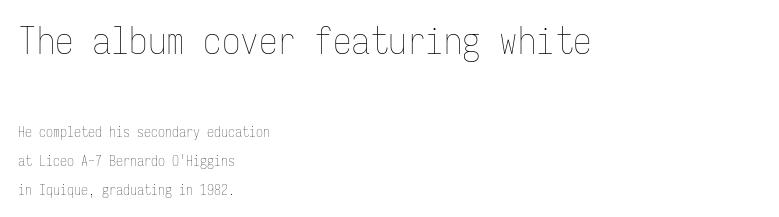
A typesetter would mark this as roman, not italic. Nobody drew a line under any word here. If you measured baseline to baseline, you'd find a long distance. Where is the straight margin? On the left. Note the uniform advance width — an 'i' takes as much space as an 'm'. Vertical stems look standard width or narrower in stroke.
